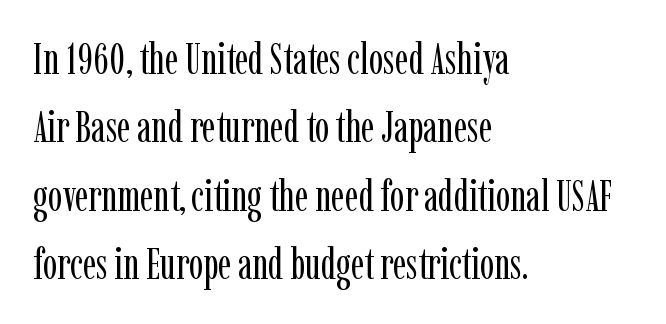
The space between consecutive lines is moderate. The space beneath each line is pristine and unruled. Italic? Not at all — the glyphs are vertical. These lines are rendered in a variable-pitch font. Stem width sits at or under what a default text font uses.
